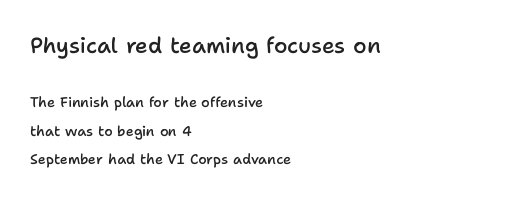
{"italic": "no", "bold": "semi", "underline": "no", "align": "left", "line_spacing": "loose", "line_spacing_ratio": 2.03, "letter_spacing": "normal", "letter_spacing_em": 0.0, "larger_block": "first", "size_ratio": 1.57, "glyph_px": 22}
